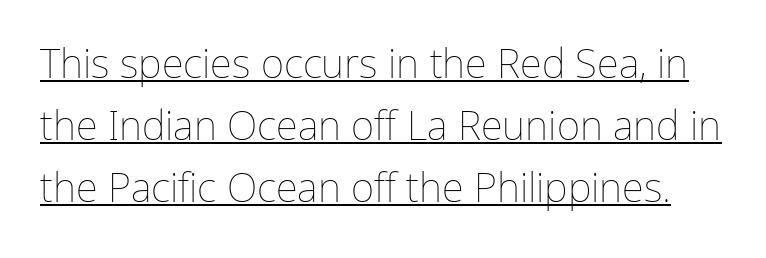
A typesetter would call this zero additional tracking. No chunkiness to these letters — they're not bold. The letters stand upright; this is a roman face. Note the varied advance widths — an 'i' is clearly narrower than an 'm'.
